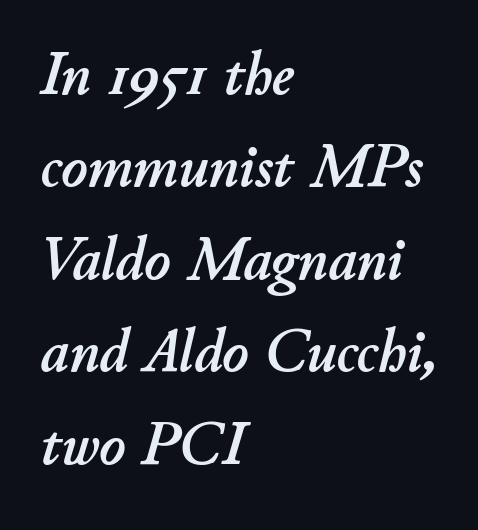
Italic: yes, the glyphs are oblique. Casual observation: everything's shoved over to the left. Whoever set this chose a conventional vertical rhythm. Glyph-to-glyph distance matches everyday printed text. Character widths vary here, with narrow letters taking less room than wide ones.
